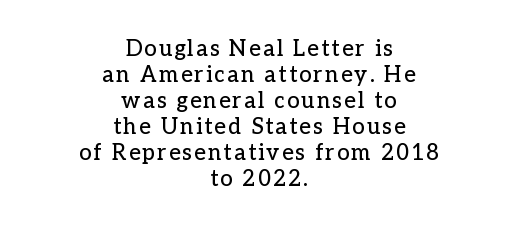
{"italic": "no", "underline": "no", "align": "center", "line_spacing_ratio": 1.18, "glyph_px": 22}
